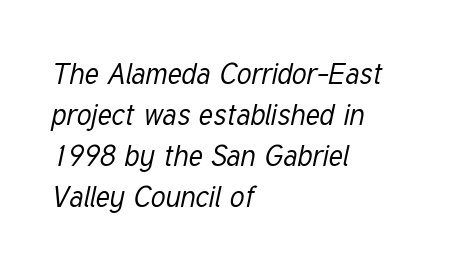
Q: Is the text bold? A: No.
Q: Is the text italic (slanted)? A: Yes, it leans right by about 12 degrees.
Q: Is the text underlined? A: No.
Q: How is the paragraph aligned? A: Left-aligned.
Q: Is the spacing between letters normal or unusually wide? A: Normal.
Q: Is the spacing between lines tight, normal or loose? A: Normal.
Q: Width (condensed, normal, or wide)? A: Condensed.
Q: Stroke contrast? A: Low.
Q: x-height? A: Medium.
Q: Monospaced? A: No.
